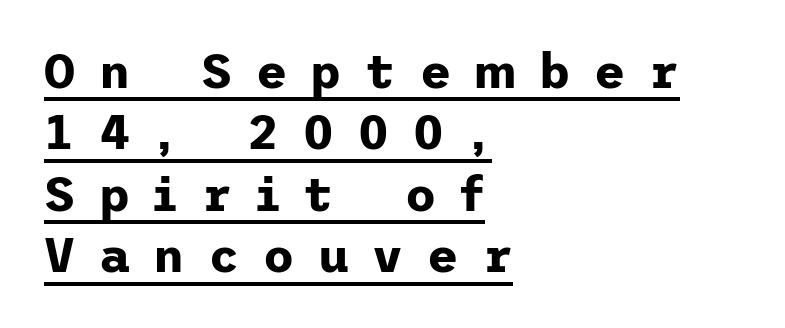
The sample's only ornament is a line tracing under the words. Nope, no serifs anywhere on these letters. Casual observation: everything's shoved over to the left. Is there any slant? The stems are plumb. Evenly set lines give the paragraph a standard silhouette. Bold? Absolutely — the strokes are thick and heavy.
